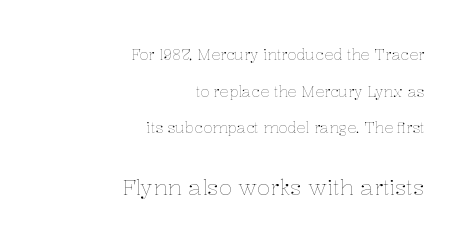
Does the copy run flush right? Yes — the right margin is perfectly even. Honestly, there is no underline to notice here at all. Upright lettering throughout. You could fit nearly another row in the gap between these rows. The letters sit at their default tracking, neither squeezed nor spread.
